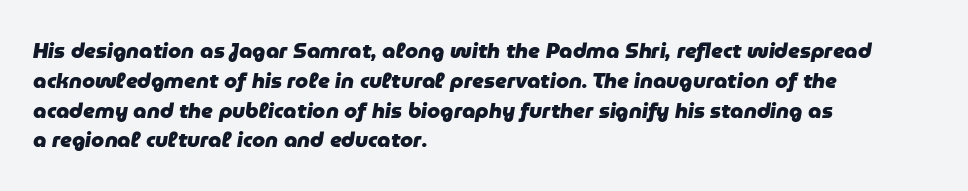
Q: Is the text bold? A: Yes.
Q: Is the text italic (slanted)? A: Yes, it leans right by about 9 degrees.
Q: Is the text underlined? A: No.
Q: How is the paragraph aligned? A: Left-aligned.
Q: Is the spacing between letters normal or unusually wide? A: Normal.
Q: Is the spacing between lines tight, normal or loose? A: Normal.
